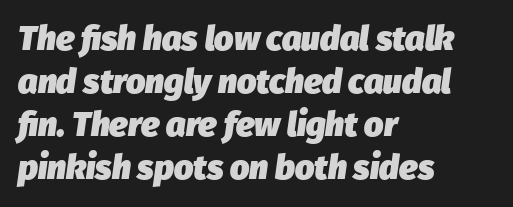
{"italic": "yes", "lean": "right", "slant_degrees": 8, "bold": "yes", "weight": "heavy", "width": "normal", "stroke_contrast": "low", "x_height": "medium", "monospaced": "no", "underline": "no", "align": "left", "line_spacing": "normal", "line_spacing_ratio": 1.26, "letter_spacing": "normal", "letter_spacing_em": 0.0, "glyph_px": 34}
